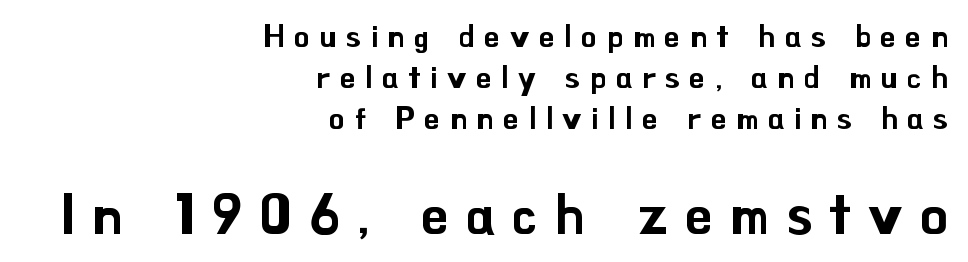
Q: Is the text italic (slanted)? A: No, it is upright.
Q: Is the typeface a serif or a sans-serif typeface? A: Sans-serif.
Q: Is the text underlined? A: No.
Q: How is the paragraph aligned? A: Right-aligned.
Q: Is the spacing between letters normal or unusually wide? A: Unusually wide.
Q: Is the spacing between lines tight, normal or loose? A: Normal.
Q: Which block of text is set in a larger size, the first (top) or the second (bottom)? A: The second (bottom) one.
Q: Width (condensed, normal, or wide)? A: Normal.
Q: Stroke contrast? A: Low.
Q: x-height? A: Small.
Q: Monospaced? A: No.
